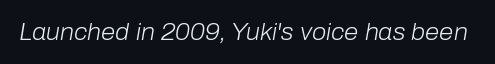
The image shows 23 px text type, italic (leaning right); set normal letter spacing, not underlined.
